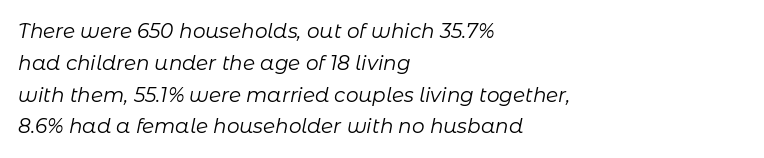
The type is set solid horizontally, with unmodified tracking. Ink coverage per letter is moderate at most. The designer left line spacing at the default. Decoration check: the copy has no underline. When letters slant like this, we call the style italic. Line starts are locked; line ends wander.
